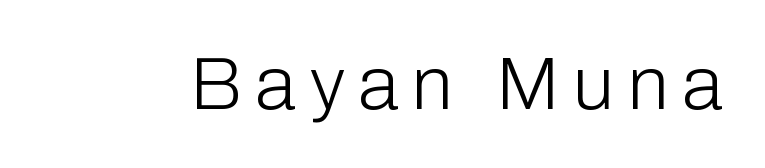
Q: Is the text bold? A: No.
Q: Is the text italic (slanted)? A: No, it is upright.
Q: Is the typeface a serif or a sans-serif typeface? A: Sans-serif.
Q: Is the text underlined? A: No.
Q: Width (condensed, normal, or wide)? A: Normal.
Q: Stroke contrast? A: Low.
Q: x-height? A: Medium.
Q: Monospaced? A: No.
